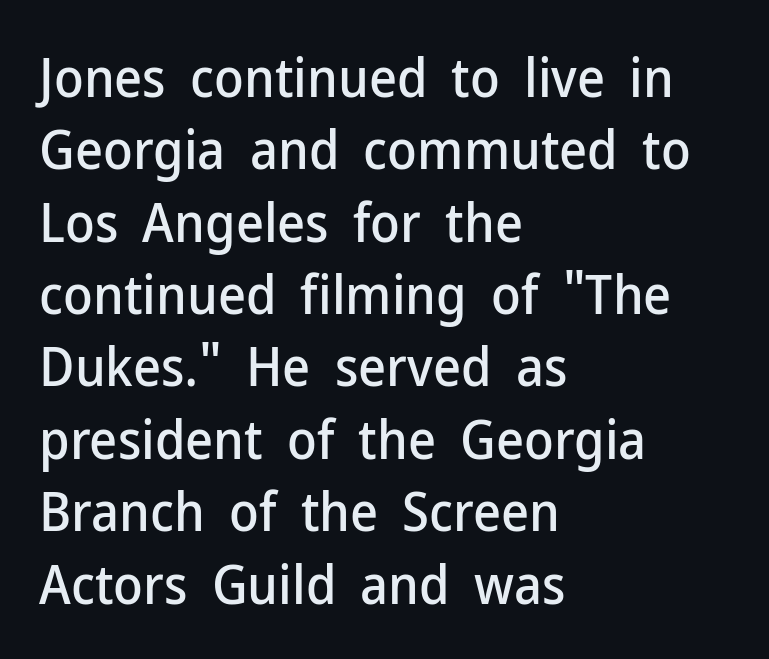
{"serif": "no", "italic": "no", "width": "normal", "stroke_contrast": "low", "x_height": "medium", "monospaced": "no", "underline": "no", "align": "left", "line_spacing": "normal", "line_spacing_ratio": 1.34, "letter_spacing": "normal", "letter_spacing_em": 0.0, "glyph_px": 54}
